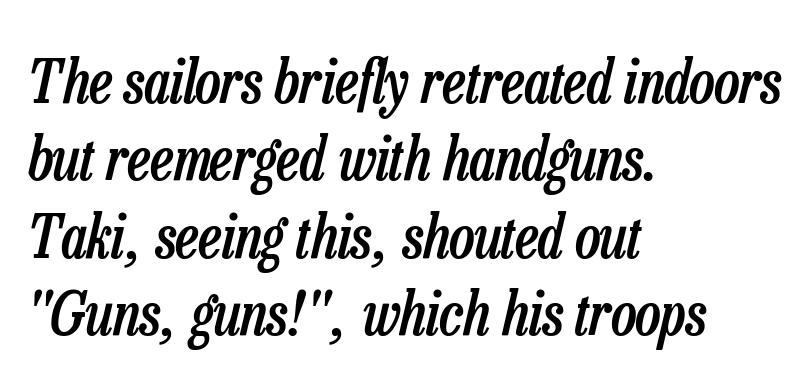
The rendering uses natural spacing where letterforms have individual widths. Honestly, there is no underline to notice here at all. There is no visible air inserted between adjacent glyphs. Alignment: flush left.
